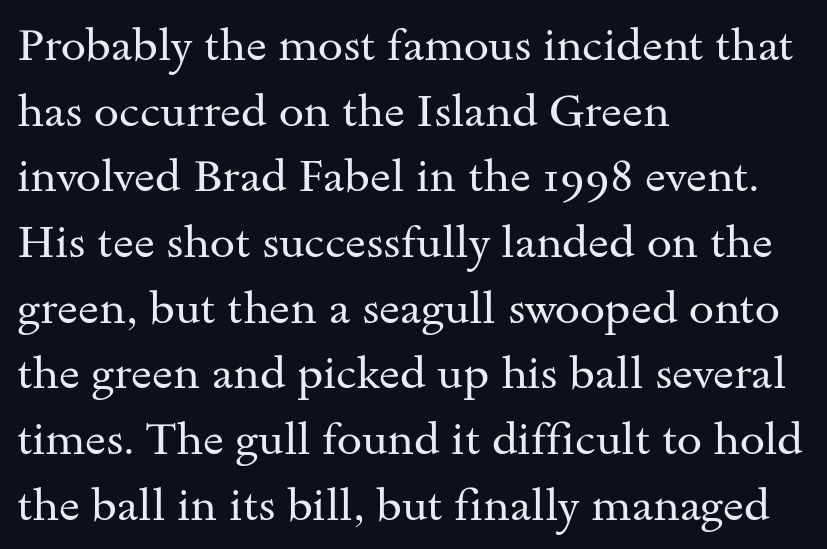
There is no visible air inserted between adjacent glyphs. No italicization has been applied; the sample stays upright. The typeface has the unassuming heft of standard copy or less. Lines of text with bare space underneath. If you measured baseline to baseline, you'd find a middling distance. The text was rendered using a seriffed face with decorative stroke endings.
